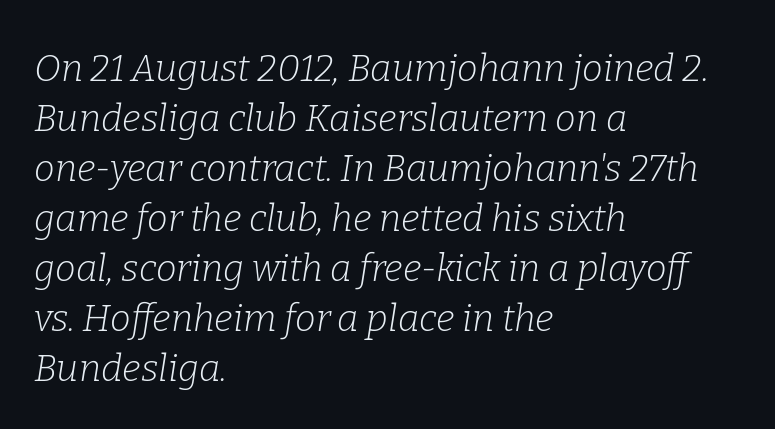
{"serif": "yes", "italic": "yes", "lean": "right", "slant_degrees": 9, "bold": "no", "weight": "light", "width": "normal", "stroke_contrast": "low", "x_height": "medium", "monospaced": "no", "underline": "no", "align": "left", "line_spacing": "normal", "line_spacing_ratio": 1.35, "letter_spacing": "normal", "letter_spacing_em": 0.0, "glyph_px": 37}
